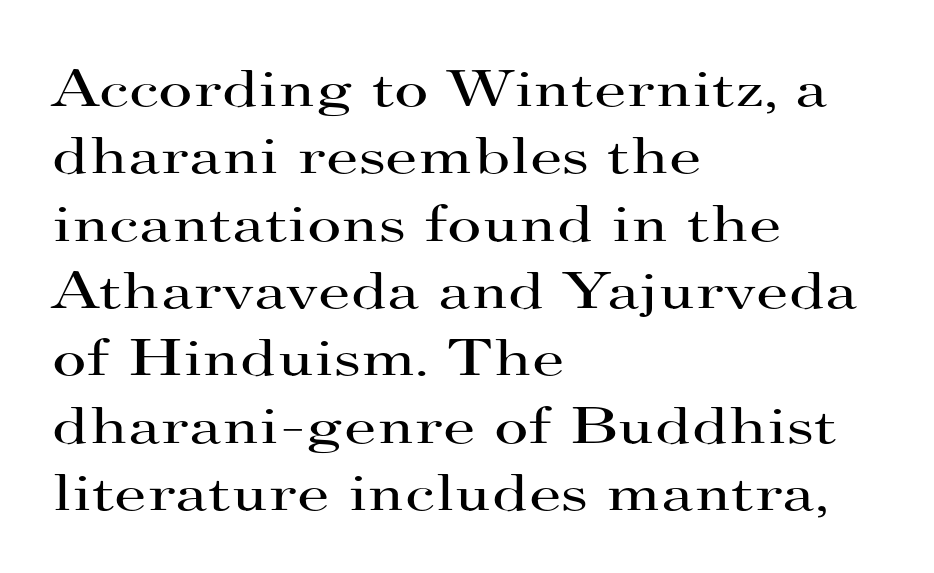
{"serif": "yes", "italic": "no", "bold": "no", "weight": "regular", "width": "wide", "stroke_contrast": "high", "x_height": "small", "monospaced": "no", "underline": "no", "align": "left", "line_spacing": "normal", "line_spacing_ratio": 1.27, "letter_spacing": "normal", "letter_spacing_em": 0.0, "glyph_px": 53}
